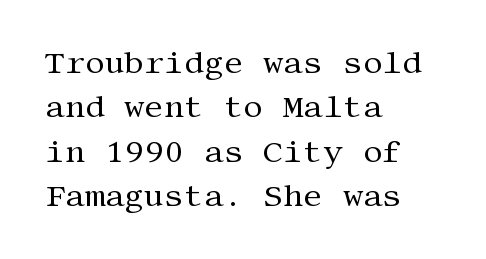
{"serif": "yes", "italic": "no", "bold": "no", "weight": "regular", "width": "normal", "stroke_contrast": "medium", "x_height": "large", "underline": "no", "align": "left", "line_spacing": "normal", "line_spacing_ratio": 1.43, "letter_spacing": "normal", "letter_spacing_em": 0.0, "glyph_px": 31}
